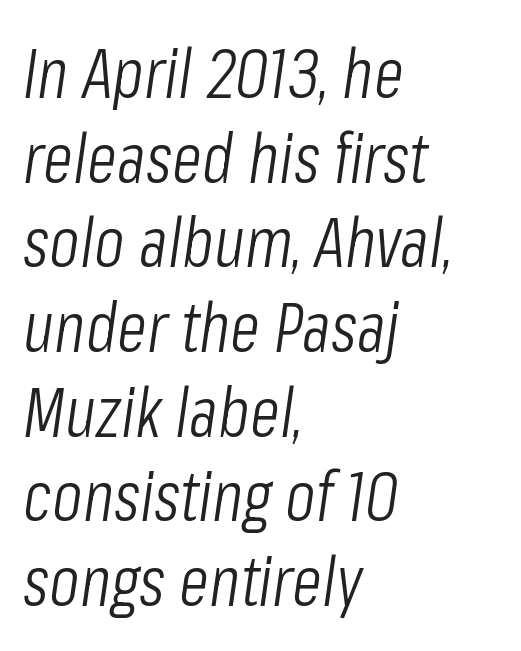
The image shows 70 px light, condensed type, italic (leaning right); set left-aligned, line spacing 1.21x, normal letter spacing, not underlined; low stroke contrast and a medium x-height.
